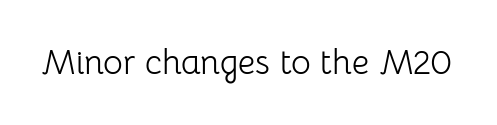
The image shows 34 px light sans-serif type, upright; set normal letter spacing, not underlined; low stroke contrast and a medium x-height.
